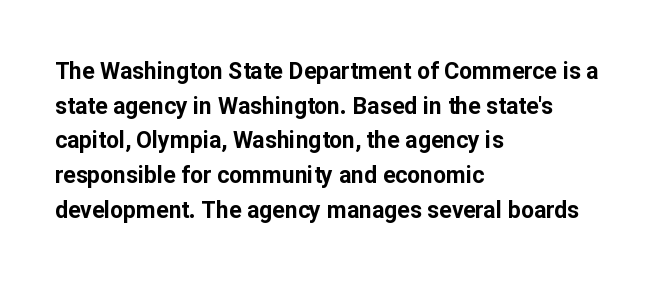
Q: Is the text bold? A: Yes.
Q: Is the text italic (slanted)? A: No, it is upright.
Q: Is the text underlined? A: No.
Q: How is the paragraph aligned? A: Left-aligned.
Q: Is the spacing between letters normal or unusually wide? A: Normal.
Q: Is the spacing between lines tight, normal or loose? A: Normal.
